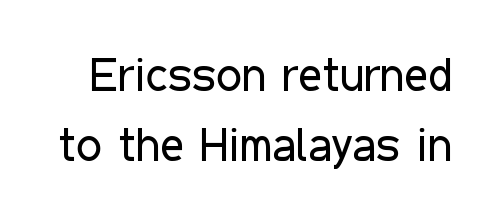
To sum up the face: it is a sans, with no serifs. Quick note: underline off. Inter-character spacing is left at the font's built-in metrics. Spacing verdict: proportional, widths tailored to each character.
